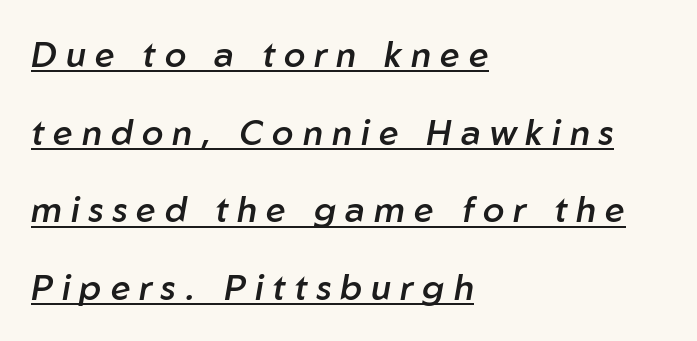
Is the block centered? No — it sits flush against the left margin. You could only call the tracking loose — the letters float apart. The space between consecutive lines is lavish. Each letter keeps its own natural width here, so spacing adapts to shape. This is oblique type, the kind used for emphasis or titles.
